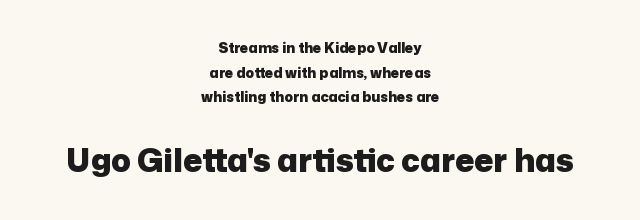
{"serif": "no", "italic": "no", "bold": "yes", "weight": "heavy", "width": "normal", "stroke_contrast": "low", "x_height": "medium", "monospaced": "no", "underline": "no", "align": "center", "line_spacing_ratio": 1.76, "letter_spacing": "normal", "letter_spacing_em": 0.0, "larger_block": "second", "size_ratio": 2.29, "glyph_px": 32}
